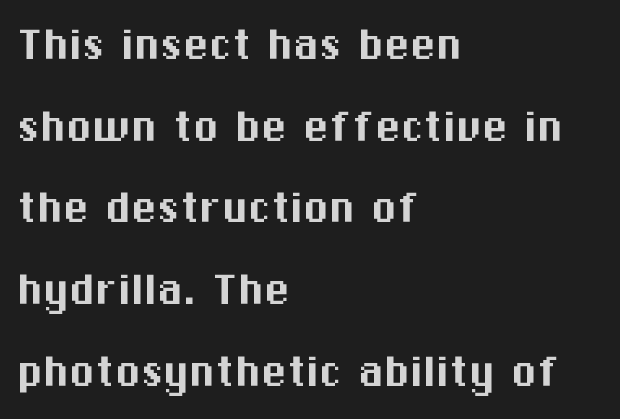
{"serif": "no", "italic": "no", "width": "normal", "stroke_contrast": "medium", "x_height": "medium", "monospaced": "no", "underline": "no", "align": "left", "line_spacing": "normal", "line_spacing_ratio": 1.57, "letter_spacing": "normal", "letter_spacing_em": 0.0, "glyph_px": 52}
